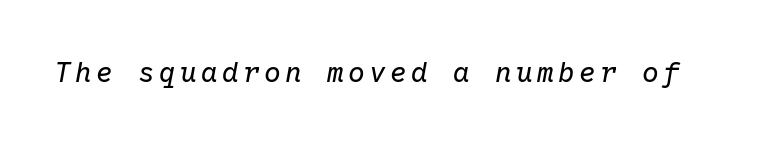
{"italic": "yes", "lean": "right", "slant_degrees": 10, "bold": "no", "weight": "regular", "width": "normal", "stroke_contrast": "low", "x_height": "medium", "monospaced": "yes", "underline": "no", "glyph_px": 28}
